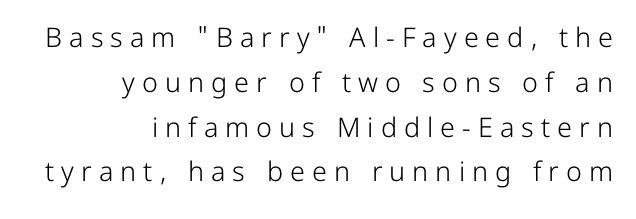
Q: Is the text bold? A: No.
Q: Is the text italic (slanted)? A: No, it is upright.
Q: Is the text underlined? A: No.
Q: How is the paragraph aligned? A: Right-aligned.
Q: Is the spacing between letters normal or unusually wide? A: Unusually wide.
Q: Is the spacing between lines tight, normal or loose? A: Normal.
